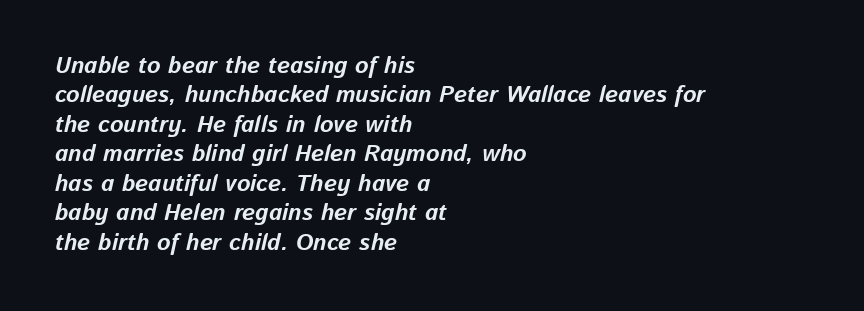
{"italic": "yes", "lean": "right", "slant_degrees": 13, "bold": "yes", "underline": "no", "align": "left", "line_spacing": "normal", "line_spacing_ratio": 1.28, "letter_spacing": "normal", "letter_spacing_em": 0.0, "glyph_px": 23}
